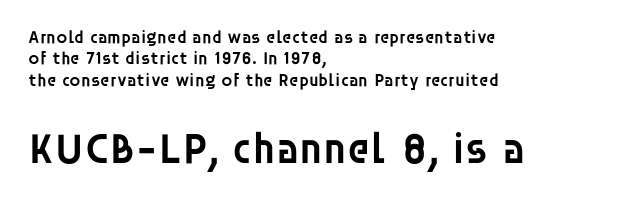
{"serif": "no", "italic": "no", "bold": "semi", "weight": "semibold", "width": "normal", "stroke_contrast": "low", "x_height": "large", "monospaced": "no", "underline": "no", "align": "left", "line_spacing_ratio": 1.19, "letter_spacing": "normal", "letter_spacing_em": 0.0, "larger_block": "second", "size_ratio": 2.44, "glyph_px": 44}
